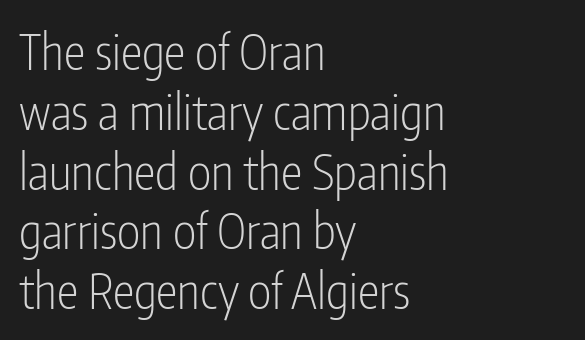
{"serif": "no", "italic": "no", "bold": "no", "weight": "light", "width": "condensed", "stroke_contrast": "low", "x_height": "medium", "monospaced": "no", "underline": "no", "align": "left", "line_spacing_ratio": 1.22, "letter_spacing": "normal", "letter_spacing_em": 0.0, "glyph_px": 49}
